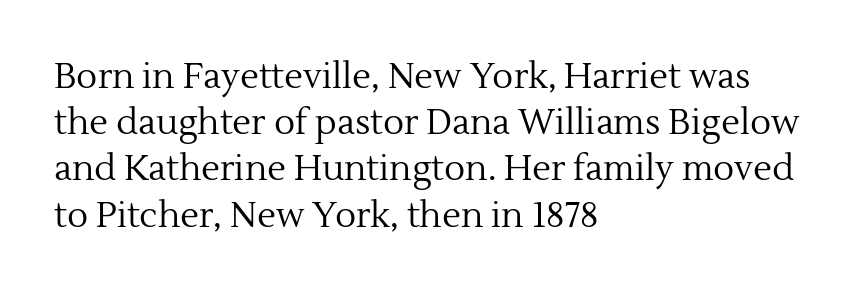
The image shows 35 px regular-weight serif type, upright; set left-aligned, normal line spacing (1.32x), normal letter spacing, not underlined; a medium x-height.
